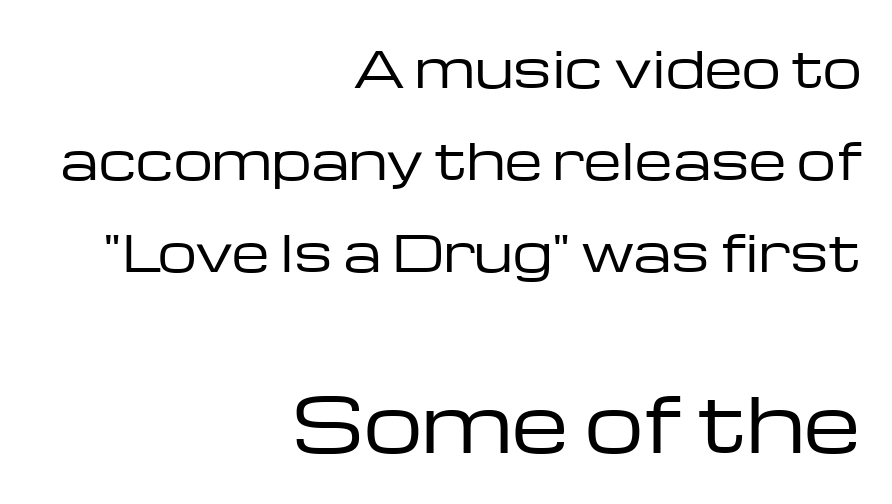
The image shows 74 px regular-weight, wide sans-serif type, upright; set right-aligned, line spacing 1.88x, normal letter spacing, not underlined; the second (bottom) block is 1.51x larger; low stroke contrast and a medium x-height.
